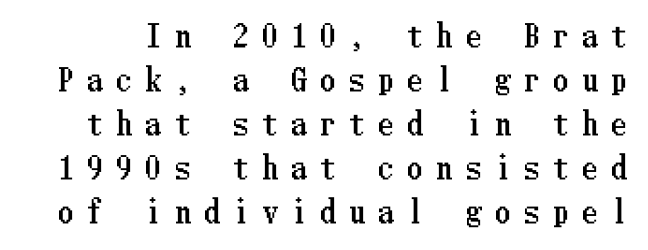
Characters remain perfectly vertical along every line. What stands out about the letter spacing? Its width — letters are far apart. The gap between lines stays unmarked. Compared with typical paragraphs, the rows here are spaced about the same.
